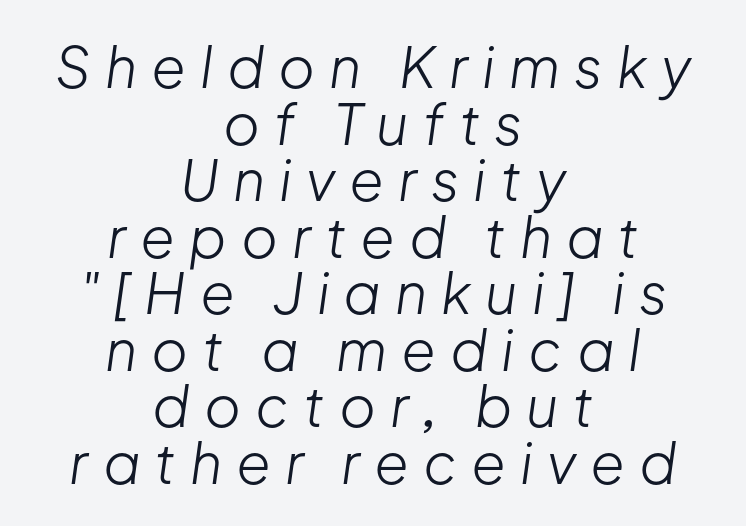
Q: Is the text bold? A: No.
Q: Is the text italic (slanted)? A: Yes, it leans right by about 8 degrees.
Q: Is the text underlined? A: No.
Q: How is the paragraph aligned? A: Centered.
Q: Is the spacing between letters normal or unusually wide? A: Unusually wide.
Q: Is the spacing between lines tight, normal or loose? A: Tight.
Q: Width (condensed, normal, or wide)? A: Normal.
Q: Stroke contrast? A: Low.
Q: x-height? A: Medium.
Q: Monospaced? A: No.
